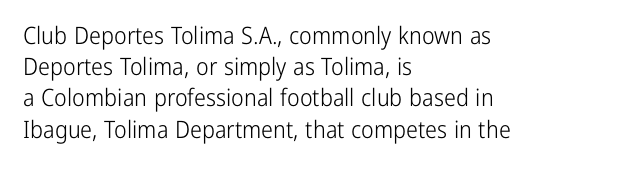
{"italic": "no", "bold": "no", "underline": "no", "align": "left", "line_spacing": "normal", "line_spacing_ratio": 1.3, "letter_spacing": "normal", "letter_spacing_em": 0.0, "glyph_px": 24}
